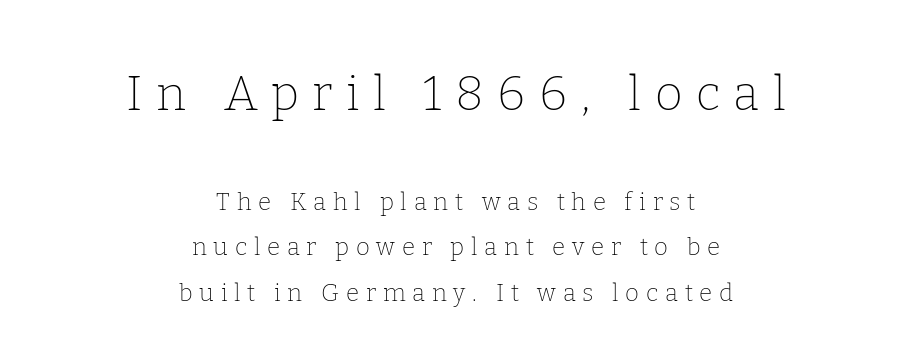
Typographically, this falls in the serif category. No letter is thick-stroked: the sample isn't bold. The rendering positions every line midway between the sides. The line texture is sparse and dotted thanks to wide tracking.
